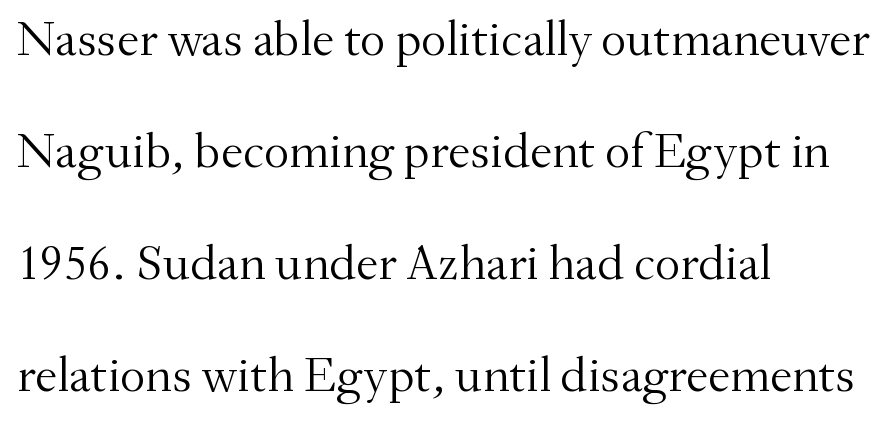
Q: Is the text bold? A: No.
Q: Is the text italic (slanted)? A: No, it is upright.
Q: Is the typeface a serif or a sans-serif typeface? A: Serif.
Q: Is the text underlined? A: No.
Q: How is the paragraph aligned? A: Left-aligned.
Q: Is the spacing between letters normal or unusually wide? A: Normal.
Q: Is the spacing between lines tight, normal or loose? A: Loose.
Q: Width (condensed, normal, or wide)? A: Normal.
Q: Stroke contrast? A: Medium.
Q: x-height? A: Small.
Q: Monospaced? A: No.
